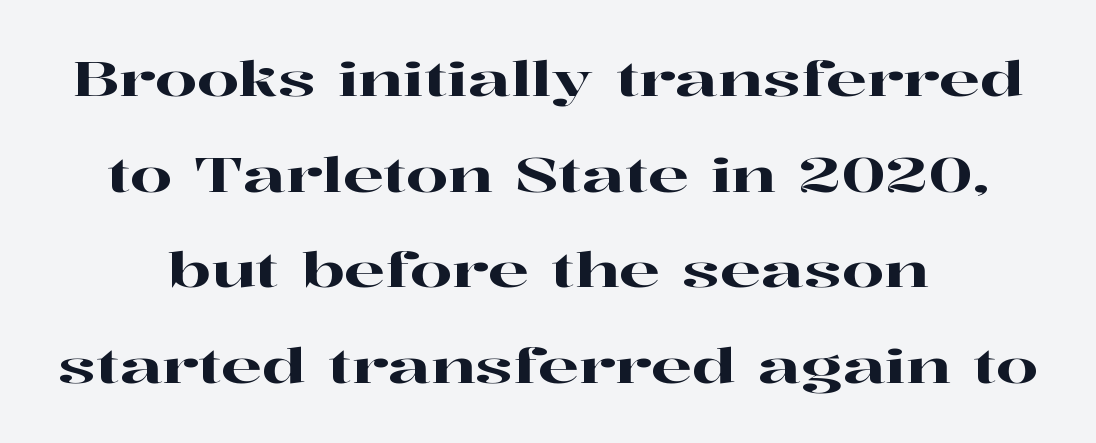
Q: Is the text italic (slanted)? A: No, it is upright.
Q: Is the typeface a serif or a sans-serif typeface? A: Serif.
Q: Is the text underlined? A: No.
Q: How is the paragraph aligned? A: Centered.
Q: Is the spacing between letters normal or unusually wide? A: Normal.
Q: Is the spacing between lines tight, normal or loose? A: Loose.
Q: Width (condensed, normal, or wide)? A: Wide.
Q: Stroke contrast? A: High.
Q: x-height? A: Medium.
Q: Monospaced? A: No.
